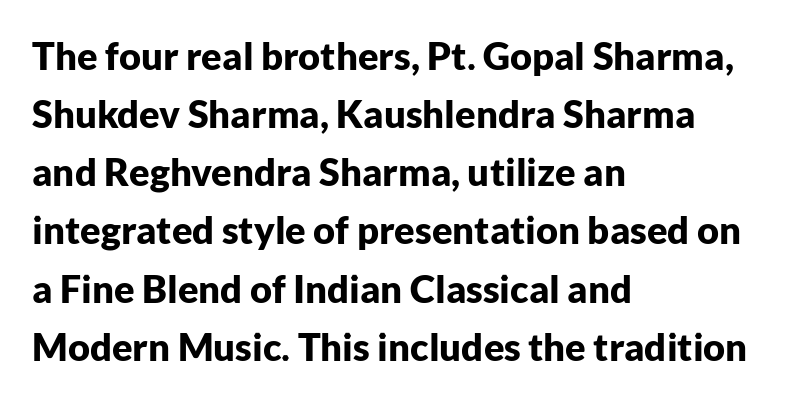
{"serif": "no", "italic": "no", "bold": "yes", "weight": "bold", "width": "normal", "stroke_contrast": "low", "x_height": "medium", "monospaced": "no", "underline": "no", "align": "left", "line_spacing": "normal", "line_spacing_ratio": 1.53, "letter_spacing": "normal", "letter_spacing_em": 0.0, "glyph_px": 38}
